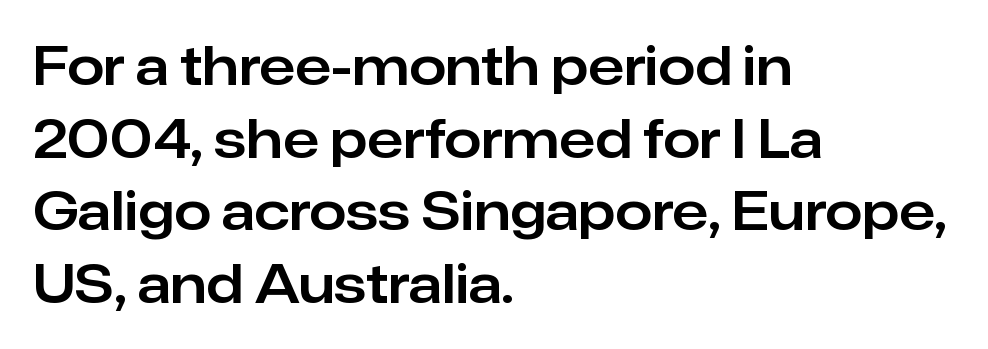
A typesetter would call this proportional, since set widths differ per character. Anything drawn beneath the words? Only blank space. Classification — sans serif. Caption: standard tracking, unaltered. Vertical spacing — default. Short and long lines alike share a common starting point at left.
